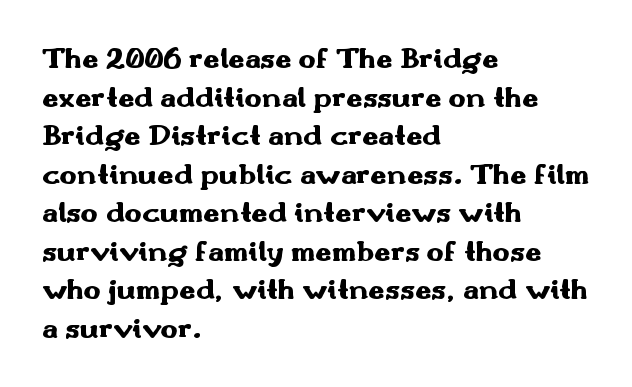
Q: Is the text bold? A: Yes.
Q: Is the text italic (slanted)? A: No, it is upright.
Q: Is the typeface a serif or a sans-serif typeface? A: Sans-serif.
Q: Is the text underlined? A: No.
Q: How is the paragraph aligned? A: Left-aligned.
Q: Is the spacing between letters normal or unusually wide? A: Normal.
Q: Is the spacing between lines tight, normal or loose? A: Normal.
Q: Width (condensed, normal, or wide)? A: Wide.
Q: Stroke contrast? A: Medium.
Q: x-height? A: Small.
Q: Monospaced? A: No.
